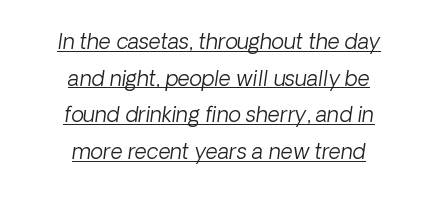
These characters rest on top of a visible drawn line. The face used here is rendered with its standard letterfit. Layout note: lines centered. Counters stay open thanks to moderate or lighter strokes.
